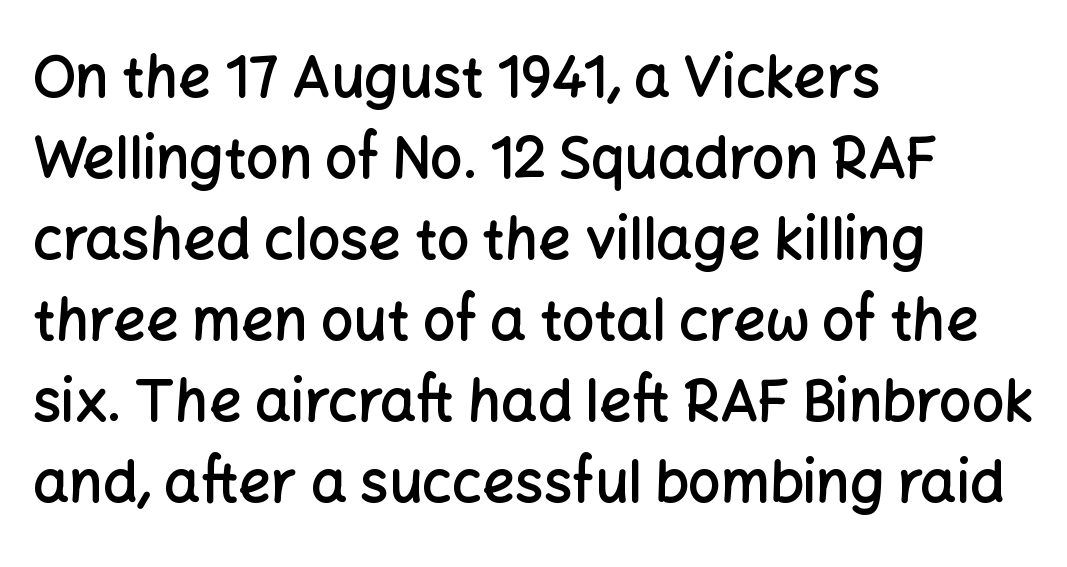
{"serif": "no", "italic": "no", "bold": "semi", "weight": "semibold", "width": "normal", "stroke_contrast": "low", "x_height": "medium", "monospaced": "no", "underline": "no", "align": "left", "line_spacing": "normal", "line_spacing_ratio": 1.42, "letter_spacing": "normal", "letter_spacing_em": 0.0, "glyph_px": 57}
